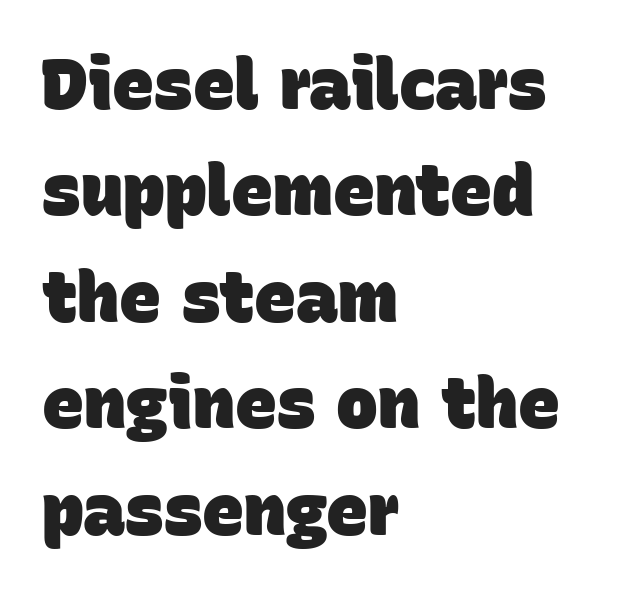
This rendering leaves character spacing at its baseline value. The compositor pushed each line to the left boundary. Notice how descenders clear the ascenders below comfortably — that's standard leading. The glyphs have the mass of a bold cut.
